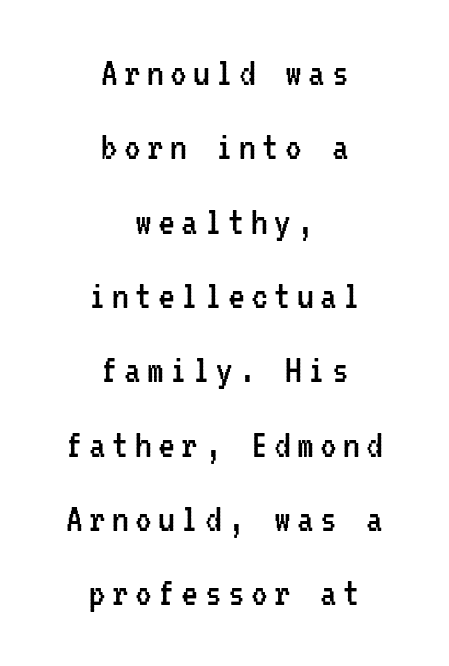
{"serif": "no", "italic": "no", "bold": "no", "weight": "regular", "width": "condensed", "stroke_contrast": "low", "x_height": "medium", "monospaced": "yes", "underline": "no", "align": "center", "line_spacing_ratio": 1.77, "glyph_px": 42}
